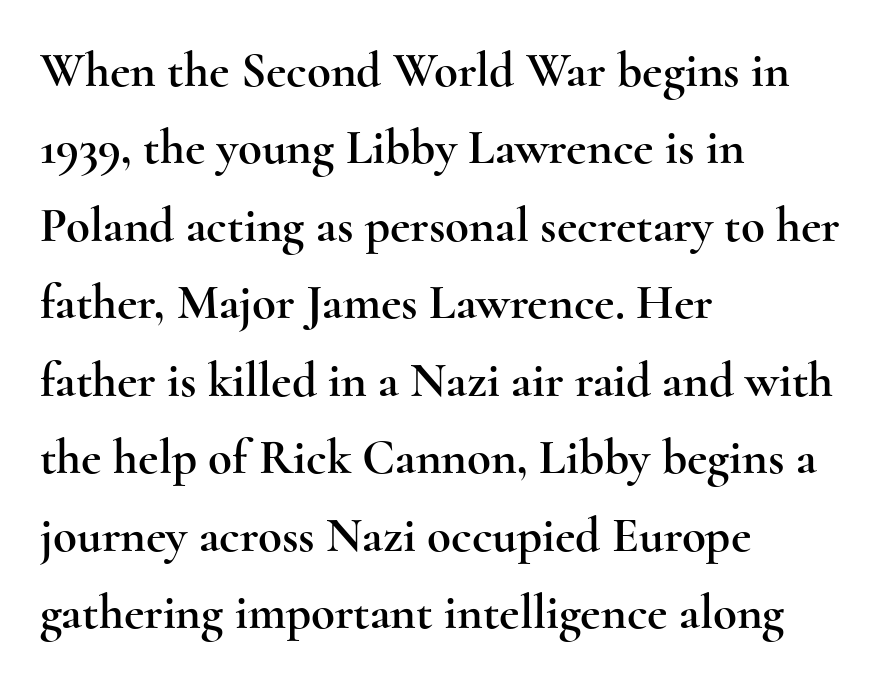
The image shows 49 px wide serif type, upright; set left-aligned, normal line spacing (1.58x), normal letter spacing, not underlined; a small x-height.
